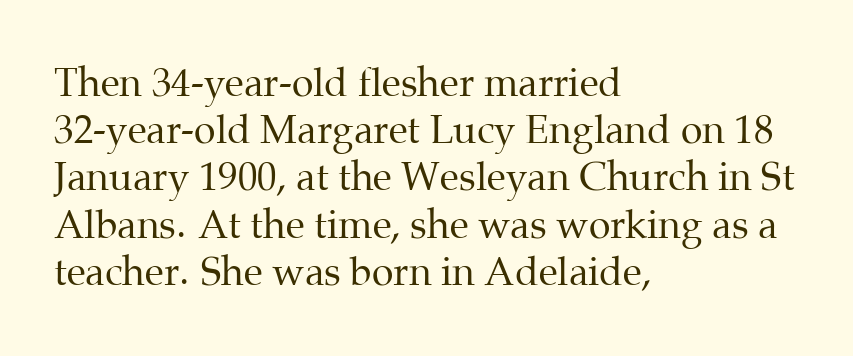
Q: Is the text bold? A: No.
Q: Is the text italic (slanted)? A: No, it is upright.
Q: Is the typeface a serif or a sans-serif typeface? A: Serif.
Q: Is the text underlined? A: No.
Q: How is the paragraph aligned? A: Left-aligned.
Q: Is the spacing between letters normal or unusually wide? A: Normal.
Q: Width (condensed, normal, or wide)? A: Normal.
Q: Stroke contrast? A: Medium.
Q: x-height? A: Medium.
Q: Monospaced? A: No.
